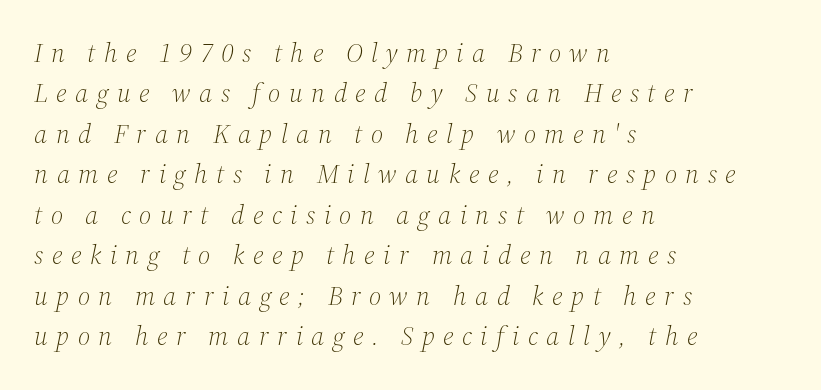
A clean baseline with only descenders dipping below it. Is the letter spacing exaggerated? Yes — the characters are pushed far apart. A quiet, ordinary-to-light weight characterises the typeface. Would a proofreader flag this as italicized? Yes.
